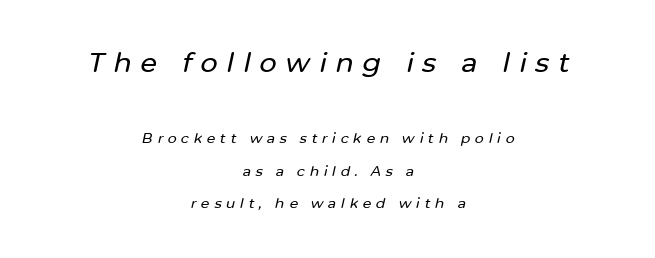
Q: Is the text italic (slanted)? A: Yes, it leans right by about 12 degrees.
Q: Is the text underlined? A: No.
Q: How is the paragraph aligned? A: Centered.
Q: Is the spacing between letters normal or unusually wide? A: Unusually wide.
Q: Is the spacing between lines tight, normal or loose? A: Loose.
Q: Which block of text is set in a larger size, the first (top) or the second (bottom)? A: The first (top) one.
